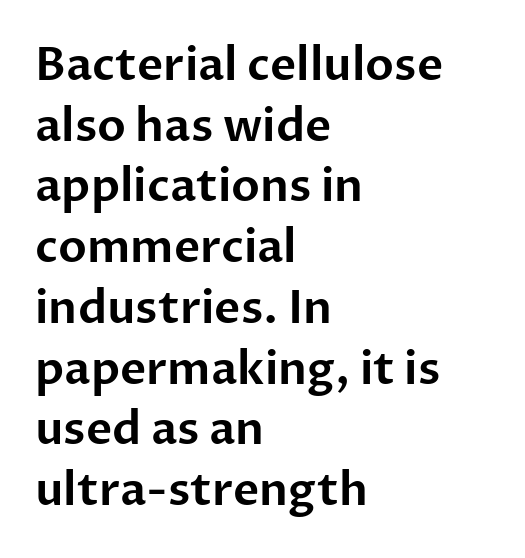
The image shows 45 px sans-serif type, upright; set left-aligned, normal line spacing (1.35x), normal letter spacing, not underlined; low stroke contrast and a medium x-height.
